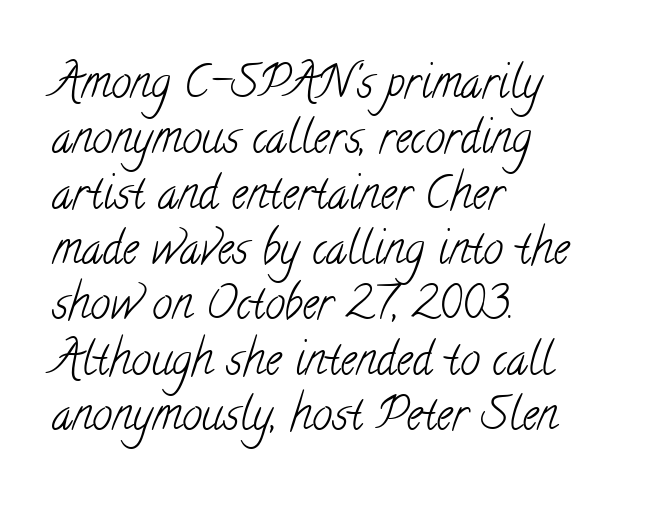
Q: Is the text bold? A: No.
Q: Is the typeface a serif or a sans-serif typeface? A: Serif.
Q: Is the text underlined? A: No.
Q: How is the paragraph aligned? A: Left-aligned.
Q: Is the spacing between letters normal or unusually wide? A: Normal.
Q: Width (condensed, normal, or wide)? A: Condensed.
Q: Stroke contrast? A: Low.
Q: x-height? A: Small.
Q: Monospaced? A: No.
